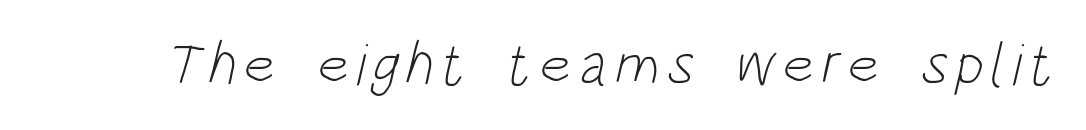
Q: Is the text bold? A: No.
Q: Is the typeface a serif or a sans-serif typeface? A: Sans-serif.
Q: Is the text underlined? A: No.
Q: Width (condensed, normal, or wide)? A: Condensed.
Q: Stroke contrast? A: Low.
Q: x-height? A: Large.
Q: Monospaced? A: No.
